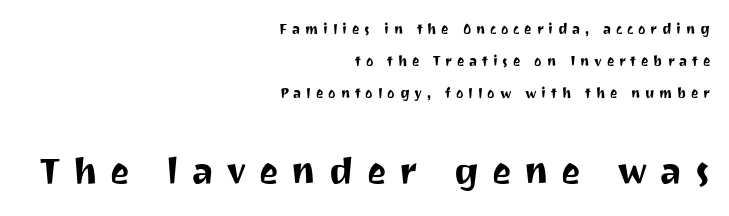
{"serif": "no", "italic": "no", "width": "normal", "stroke_contrast": "medium", "x_height": "medium", "monospaced": "no", "underline": "no", "align": "right", "line_spacing": "loose", "line_spacing_ratio": 2.3, "letter_spacing": "wide", "letter_spacing_em": 0.34, "larger_block": "second", "size_ratio": 2.64, "glyph_px": 37}
